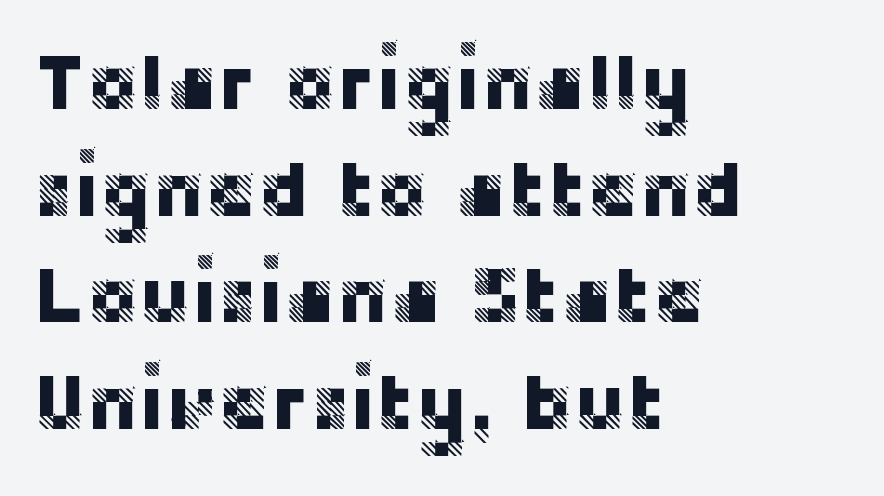
Q: Is the text italic (slanted)? A: No, it is upright.
Q: Is the typeface a serif or a sans-serif typeface? A: Sans-serif.
Q: Is the text underlined? A: No.
Q: How is the paragraph aligned? A: Left-aligned.
Q: Is the spacing between letters normal or unusually wide? A: Normal.
Q: Is the spacing between lines tight, normal or loose? A: Normal.
Q: Width (condensed, normal, or wide)? A: Normal.
Q: Stroke contrast? A: Low.
Q: x-height? A: Large.
Q: Monospaced? A: No.
